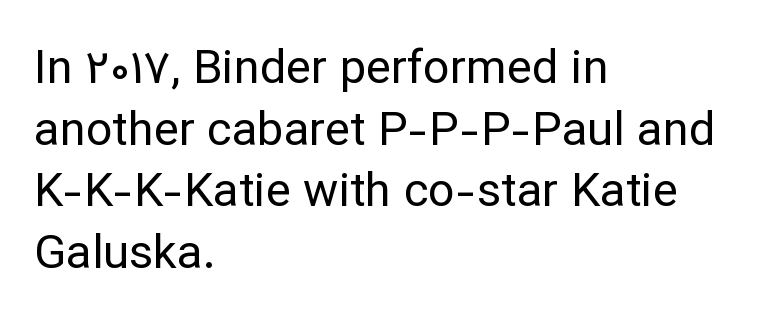
The rendering uses natural spacing where letterforms have individual widths. The axis of the letterforms is exactly vertical. A light-to-regular cut is what we see here. A normal amount of white space separates one row of letters from the next. Nothing unusual about the tracking: characters are spaced as the font intends.
